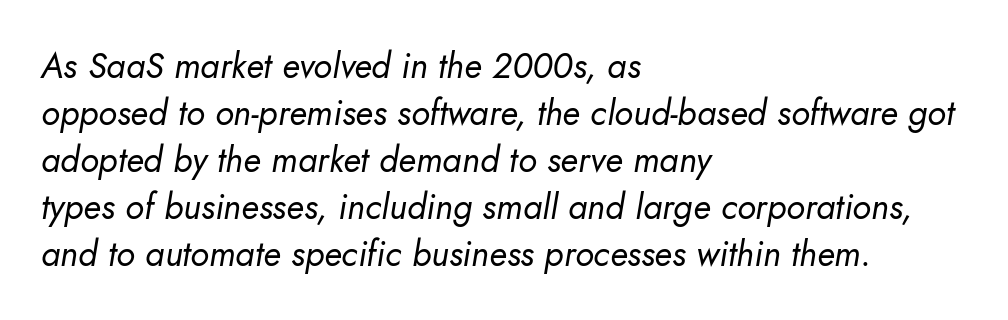
Rows of type keep a routine distance in the vertical direction. The rendering uses natural spacing where letterforms have individual widths. Layout note: lines flush left. These lines keep a tight, regular rhythm from letter to letter.
